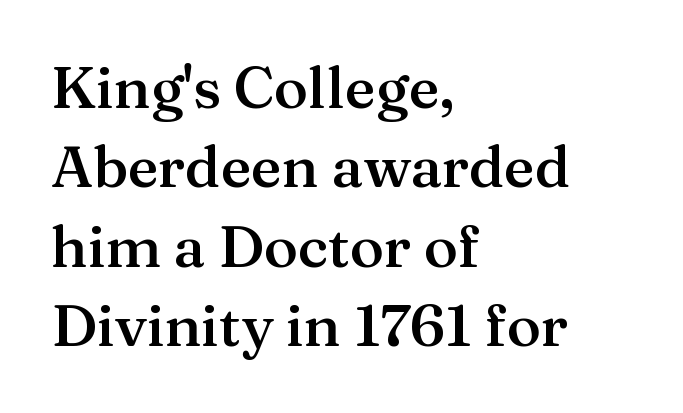
{"serif": "yes", "italic": "no", "bold": "semi", "weight": "semibold", "width": "normal", "stroke_contrast": "medium", "x_height": "medium", "monospaced": "no", "underline": "no", "align": "left", "line_spacing": "normal", "line_spacing_ratio": 1.37, "letter_spacing": "normal", "letter_spacing_em": 0.0, "glyph_px": 58}
